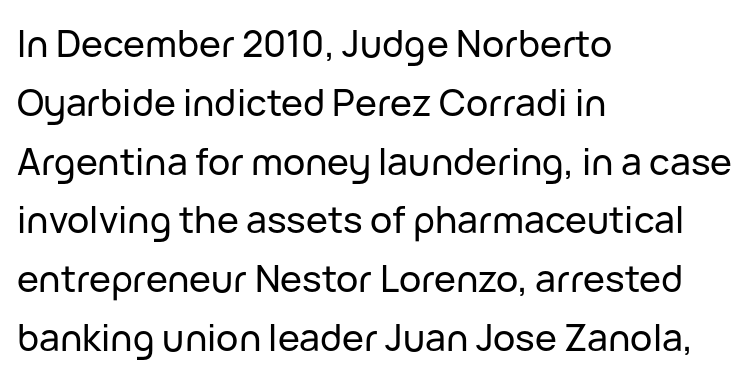
The image shows 37 px sans-serif type, upright; set left-aligned, normal line spacing (1.59x), normal letter spacing, not underlined; low stroke contrast and a medium x-height.
